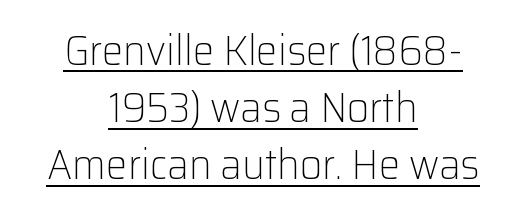
The image shows 43 px light sans-serif type, upright; set centered, normal line spacing (1.33x), normal letter spacing, underlined; low stroke contrast and a medium x-height.
